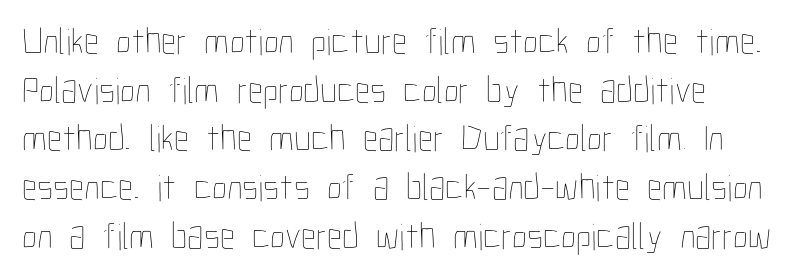
The image shows 38 px thin, condensed type, upright; set left-aligned, normal line spacing (1.28x), normal letter spacing, not underlined; low stroke contrast and a medium x-height.
